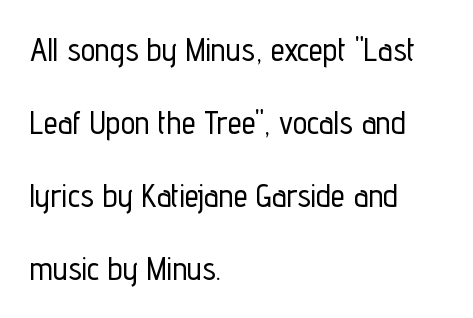
{"serif": "no", "italic": "no", "width": "condensed", "stroke_contrast": "low", "x_height": "medium", "monospaced": "no", "underline": "no", "align": "left", "line_spacing": "loose", "line_spacing_ratio": 2.28, "letter_spacing": "normal", "letter_spacing_em": 0.0, "glyph_px": 32}
